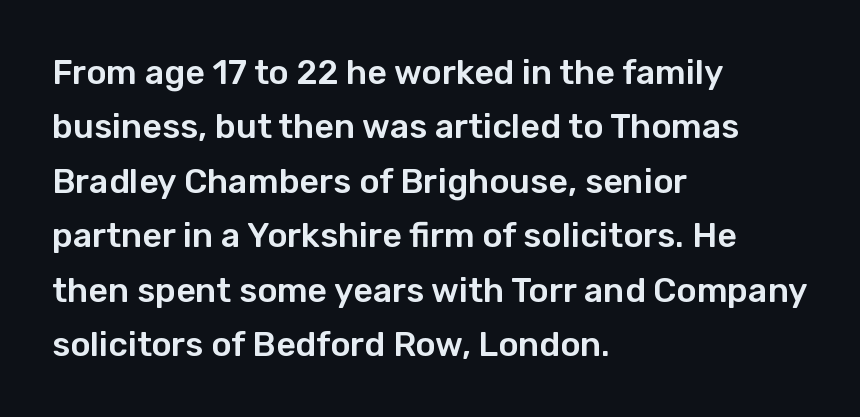
The image shows 34 px sans-serif type, upright; set left-aligned, normal line spacing (1.6x), normal letter spacing, not underlined; low stroke contrast and a medium x-height.
